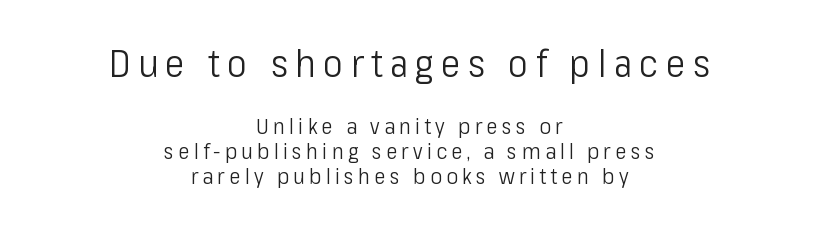
The image shows 38 px light, condensed sans-serif type, upright; set centered, tight line spacing (1.14x), not underlined; the first (top) block is 1.73x larger; low stroke contrast and a medium x-height.
